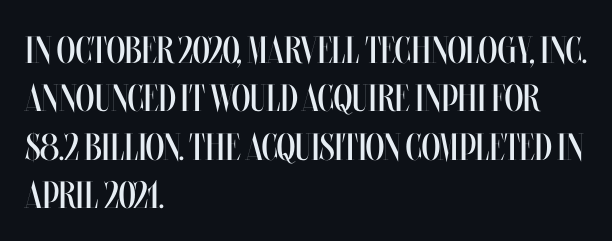
Q: Is the text bold? A: No.
Q: Is the text italic (slanted)? A: No, it is upright.
Q: Is the text underlined? A: No.
Q: How is the paragraph aligned? A: Left-aligned.
Q: Is the spacing between letters normal or unusually wide? A: Normal.
Q: Is the spacing between lines tight, normal or loose? A: Normal.
Q: Width (condensed, normal, or wide)? A: Condensed.
Q: Stroke contrast? A: Medium.
Q: x-height? A: Large.
Q: Monospaced? A: No.
